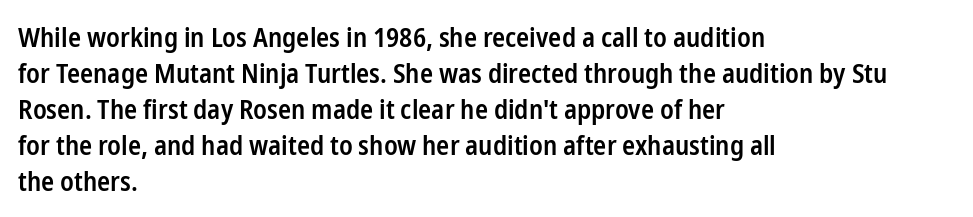
{"italic": "no", "bold": "semi", "underline": "no", "align": "left", "line_spacing": "normal", "line_spacing_ratio": 1.33, "letter_spacing": "normal", "letter_spacing_em": 0.0, "glyph_px": 27}
